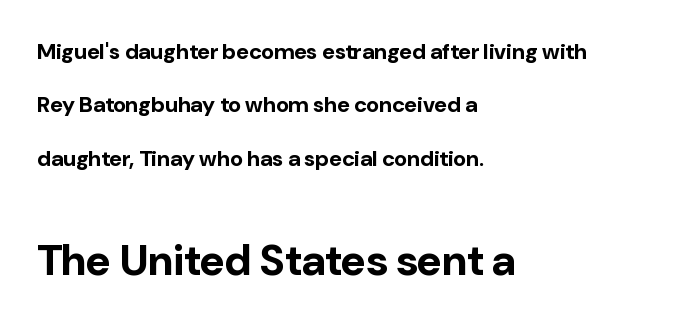
The typesetting leans heavy: a genuine bold. The paragraph has a hard left edge and a soft right edge. Of the two passages, the one underneath uses the larger point size. Underline: absent. The type family on display is of the sans-serif kind.
